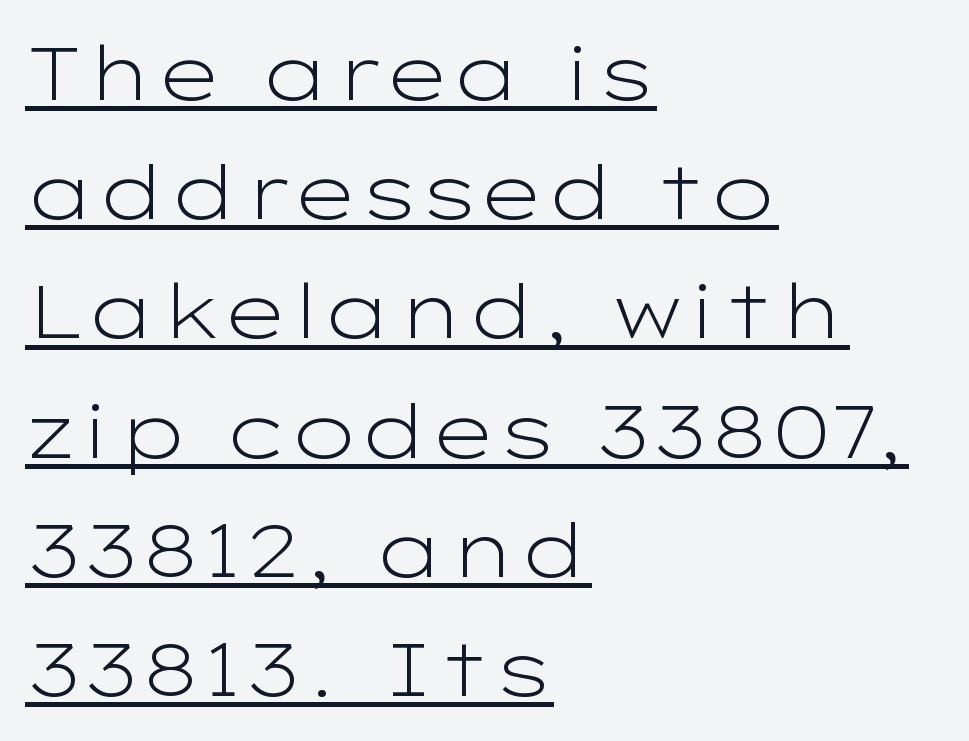
The image shows 75 px light, wide sans-serif type, upright; set left-aligned, normal line spacing (1.59x), normal letter spacing, underlined; low stroke contrast and a medium x-height.
